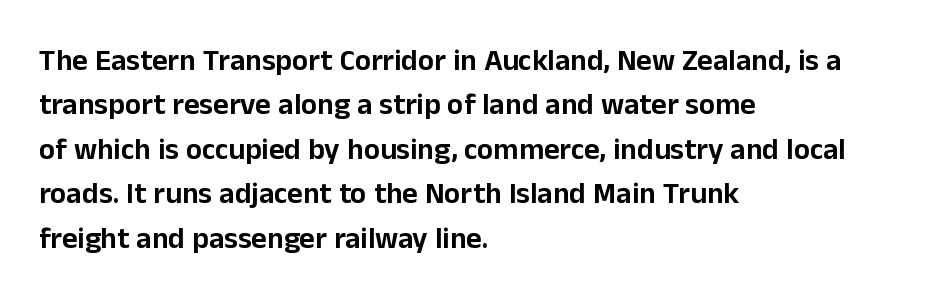
{"serif": "no", "italic": "no", "width": "normal", "stroke_contrast": "low", "x_height": "medium", "monospaced": "no", "underline": "no", "align": "left", "line_spacing": "normal", "line_spacing_ratio": 1.48, "letter_spacing": "normal", "letter_spacing_em": 0.0, "glyph_px": 30}
